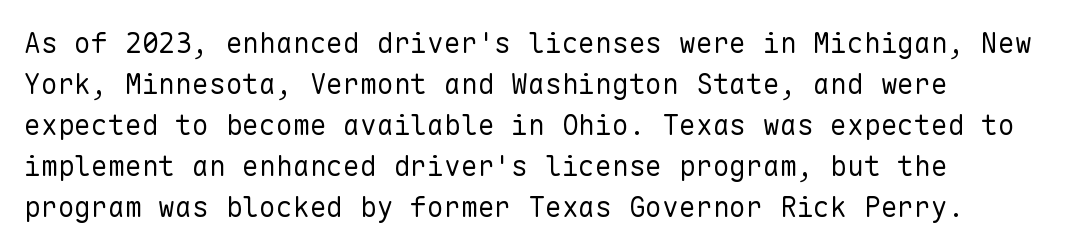
Q: Is the text bold? A: No.
Q: Is the text italic (slanted)? A: No, it is upright.
Q: Is the typeface a serif or a sans-serif typeface? A: Sans-serif.
Q: Is the text underlined? A: No.
Q: Is the spacing between letters normal or unusually wide? A: Normal.
Q: Is the spacing between lines tight, normal or loose? A: Normal.
Q: Width (condensed, normal, or wide)? A: Normal.
Q: Stroke contrast? A: Low.
Q: x-height? A: Medium.
Q: Monospaced? A: Yes.
